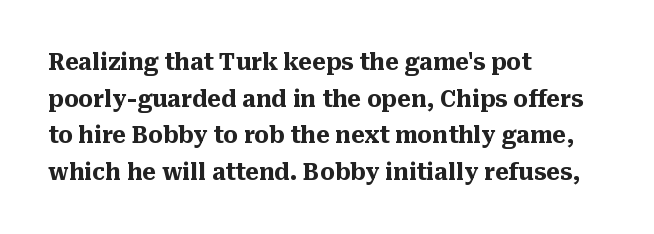
{"italic": "no", "bold": "yes", "underline": "no", "align": "left", "line_spacing": "normal", "line_spacing_ratio": 1.59, "letter_spacing": "normal", "letter_spacing_em": 0.0, "glyph_px": 23}
